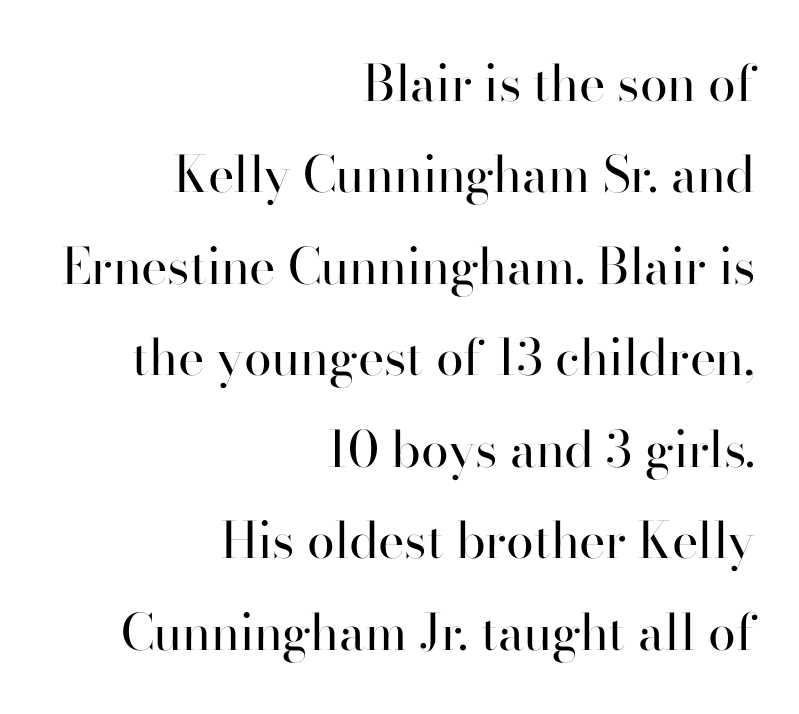
The image shows 50 px regular-weight sans-serif type, upright; set right-aligned, line spacing 1.83x, normal letter spacing, not underlined; high stroke contrast and a small x-height.
